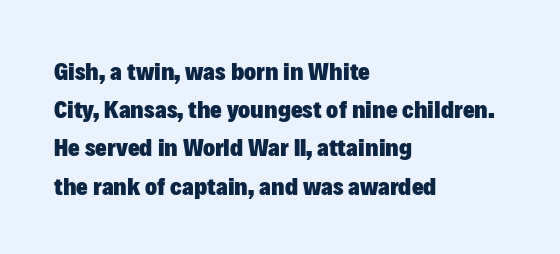
{"italic": "no", "bold": "yes", "underline": "no", "align": "left", "line_spacing": "normal", "line_spacing_ratio": 1.53, "letter_spacing": "normal", "letter_spacing_em": 0.0, "glyph_px": 25}
